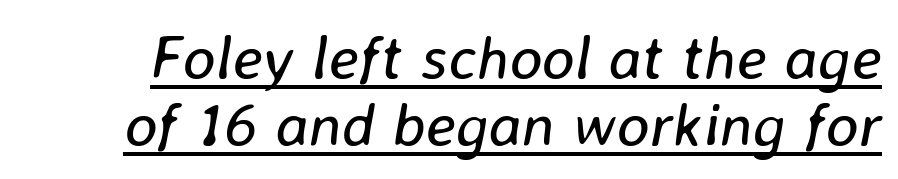
The designer dialed line spacing down below the default. Is the type slanted? Yes — the strokes lean at a clear angle. Do the characters align in a grid? No, the font is proportional. Each word holds together tightly as a unit, with standard inter-letter gaps.
